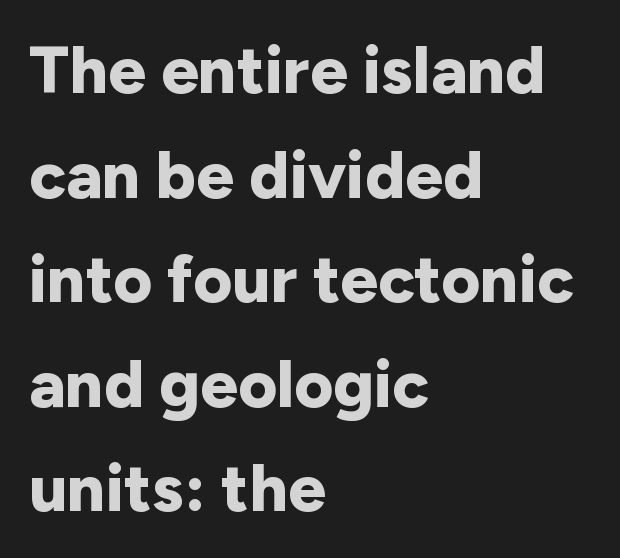
{"serif": "no", "italic": "no", "bold": "yes", "weight": "bold", "width": "normal", "stroke_contrast": "low", "x_height": "medium", "monospaced": "no", "underline": "no", "align": "left", "line_spacing": "normal", "line_spacing_ratio": 1.56, "letter_spacing": "normal", "letter_spacing_em": 0.0, "glyph_px": 67}
